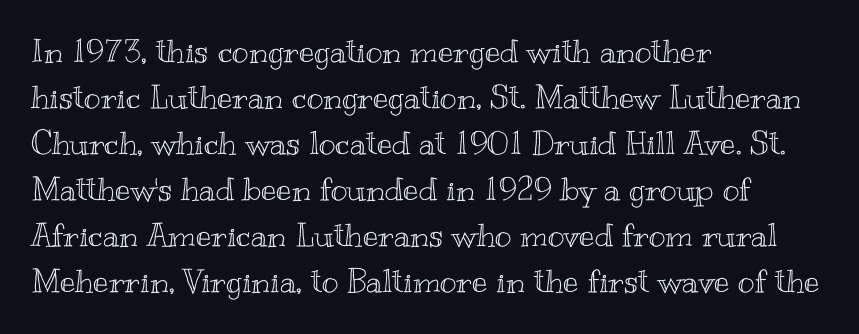
The image shows 32 px wide type, upright; set left-aligned, normal line spacing (1.44x), normal letter spacing, not underlined; a small x-height.
